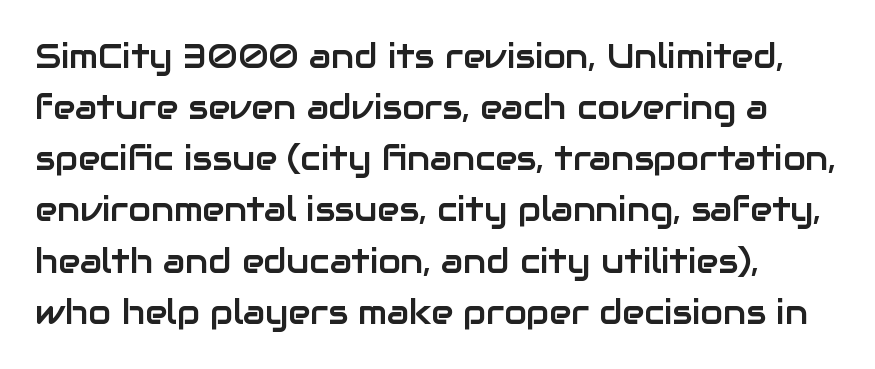
The lines in this sample share a left origin and differ only in where they stop. Compared with typical paragraphs, the rows here are spaced about the same. Compared with typical body copy, the letter spacing here is the same. Check under the words: just untouched page. What kind of face is this? One without serifs — a sans.
